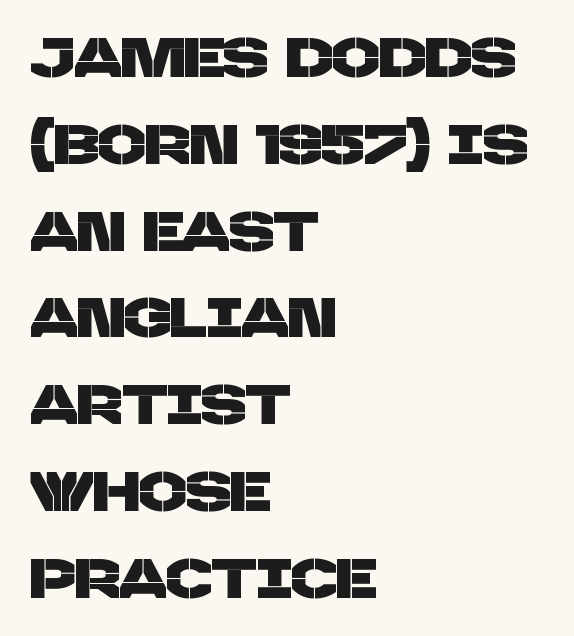
The image shows 56 px sans-serif type; set left-aligned, normal line spacing (1.55x), normal letter spacing, not underlined; low stroke contrast and a large x-height.
